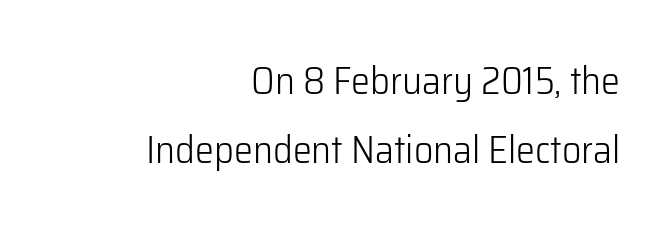
Q: Is the text bold? A: No.
Q: Is the text italic (slanted)? A: No, it is upright.
Q: Is the typeface a serif or a sans-serif typeface? A: Sans-serif.
Q: Is the text underlined? A: No.
Q: How is the paragraph aligned? A: Right-aligned.
Q: Is the spacing between letters normal or unusually wide? A: Normal.
Q: Width (condensed, normal, or wide)? A: Normal.
Q: Stroke contrast? A: Low.
Q: x-height? A: Medium.
Q: Monospaced? A: No.
